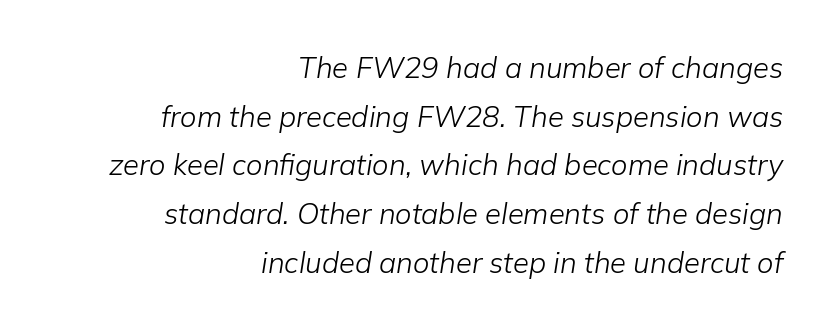
The lettering tilts uniformly, giving the passage an italic look. Do the characters align in a grid? No, the font is proportional. Descender tails drop into unmarked territory. Caption: face not bold, strokes unweighted. Reading down the block, your eye finds every line finishing at a fixed right position.
